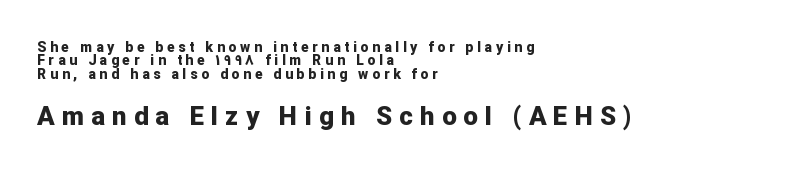
The image shows 26 px bold type, upright; set left-aligned, tight line spacing (0.96x), unusually wide letter spacing (+0.27 em), not underlined; the second (bottom) block is 1.86x larger.
